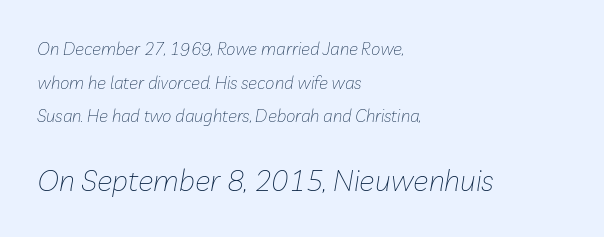
{"italic": "yes", "lean": "right", "slant_degrees": 10, "bold": "no", "weight": "thin", "width": "normal", "stroke_contrast": "low", "x_height": "medium", "monospaced": "no", "underline": "no", "align": "left", "line_spacing": "loose", "line_spacing_ratio": 1.98, "letter_spacing": "normal", "letter_spacing_em": 0.0, "larger_block": "second", "size_ratio": 1.71, "glyph_px": 29}
